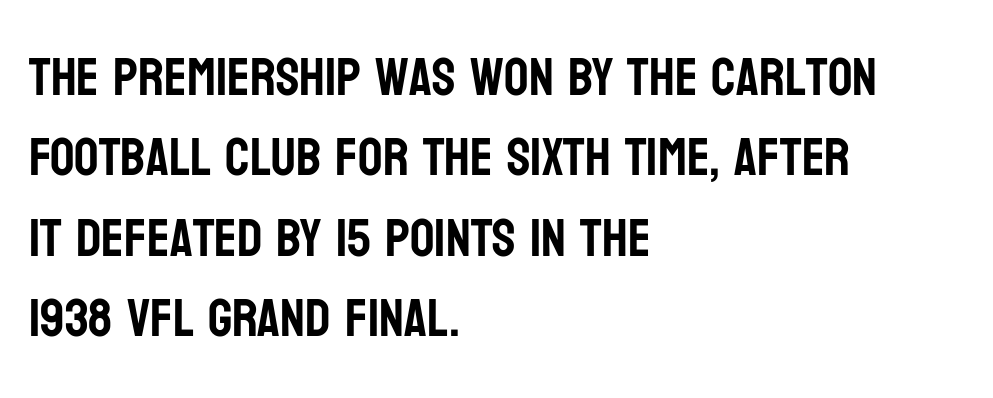
{"serif": "no", "italic": "no", "width": "condensed", "stroke_contrast": "low", "x_height": "large", "monospaced": "no", "underline": "no", "align": "left", "line_spacing": "normal", "line_spacing_ratio": 1.49, "letter_spacing": "normal", "letter_spacing_em": 0.0, "glyph_px": 54}
